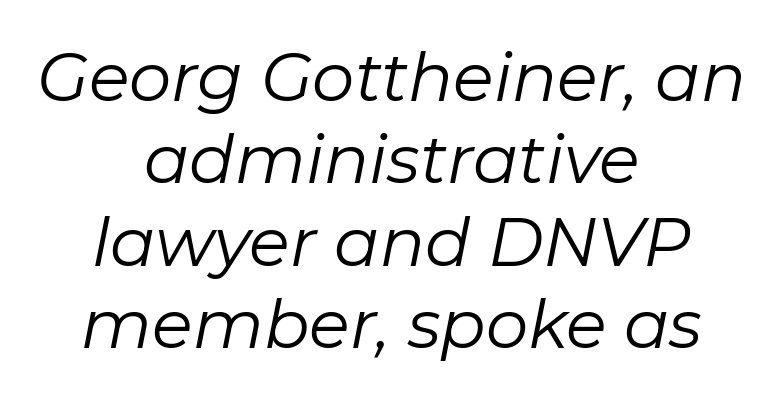
Each letter keeps its own natural width here, so spacing adapts to shape. You could call the tracking neutral — neither tight nor loose. The strip under each line holds only bare page. The rag falls on both sides of this text block equally. The font sits on the lighter half of the weight spectrum, regular included.
